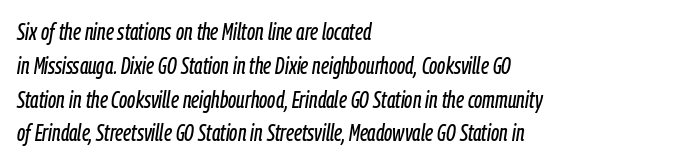
{"italic": "yes", "lean": "right", "slant_degrees": 9, "underline": "no", "align": "left", "line_spacing": "normal", "line_spacing_ratio": 1.47, "letter_spacing": "normal", "letter_spacing_em": 0.0, "glyph_px": 23}
